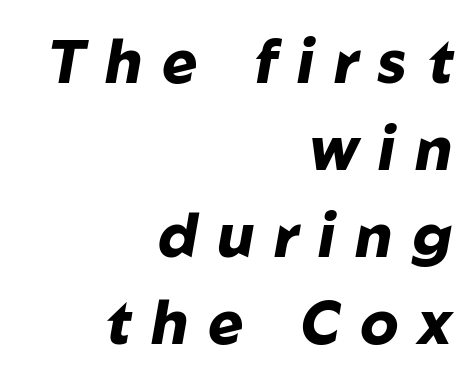
Q: Is the text bold? A: Yes.
Q: Is the text italic (slanted)? A: Yes, it leans right by about 10 degrees.
Q: Is the text underlined? A: No.
Q: How is the paragraph aligned? A: Right-aligned.
Q: Is the spacing between letters normal or unusually wide? A: Unusually wide.
Q: Is the spacing between lines tight, normal or loose? A: Normal.
Q: Width (condensed, normal, or wide)? A: Normal.
Q: Stroke contrast? A: Low.
Q: x-height? A: Medium.
Q: Monospaced? A: No.
